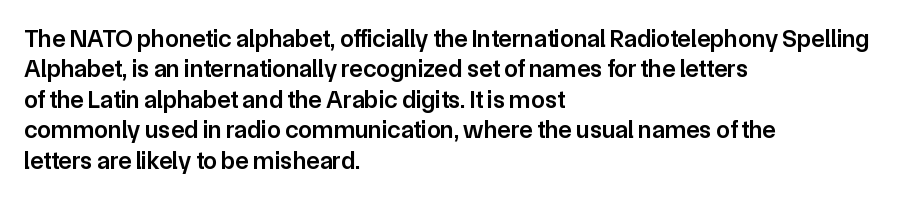
{"italic": "no", "bold": "semi", "underline": "no", "align": "left", "line_spacing_ratio": 1.22, "letter_spacing": "normal", "letter_spacing_em": 0.0, "glyph_px": 25}
